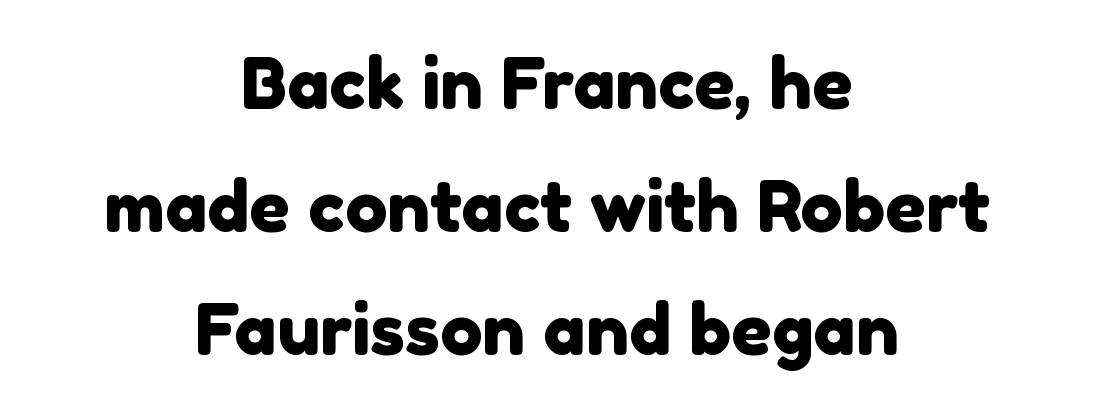
The image shows 71 px sans-serif type; set centered, line spacing 1.73x, normal letter spacing, not underlined; a medium x-height.
